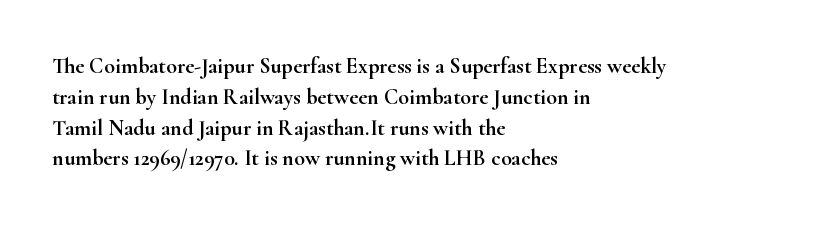
The image shows 22 px text type, upright; set left-aligned, normal line spacing (1.4x), normal letter spacing, not underlined.
